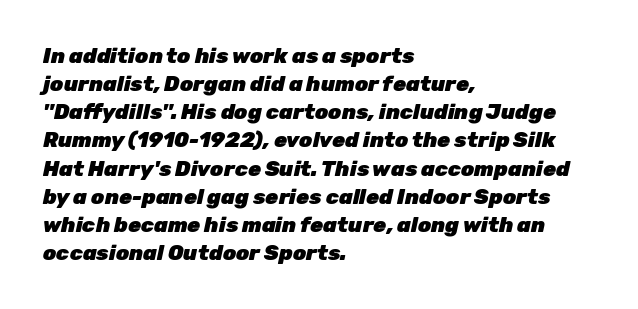
{"italic": "yes", "lean": "right", "slant_degrees": 12, "bold": "yes", "underline": "no", "align": "left", "line_spacing": "normal", "line_spacing_ratio": 1.34, "letter_spacing": "normal", "letter_spacing_em": 0.0, "glyph_px": 21}
